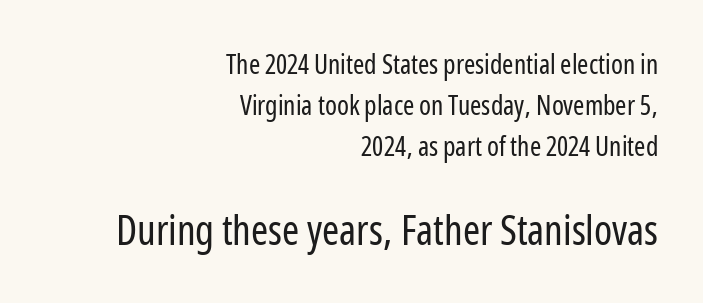
Quick note: not italic, upright. Bigger letters appear in the bottom chunk; the top chunk is reduced. Heaviness? Minimal to ordinary, like unemphasized prose. Interline gaps are of average width in this sample. Casual observation: everything's shoved over to the right.
